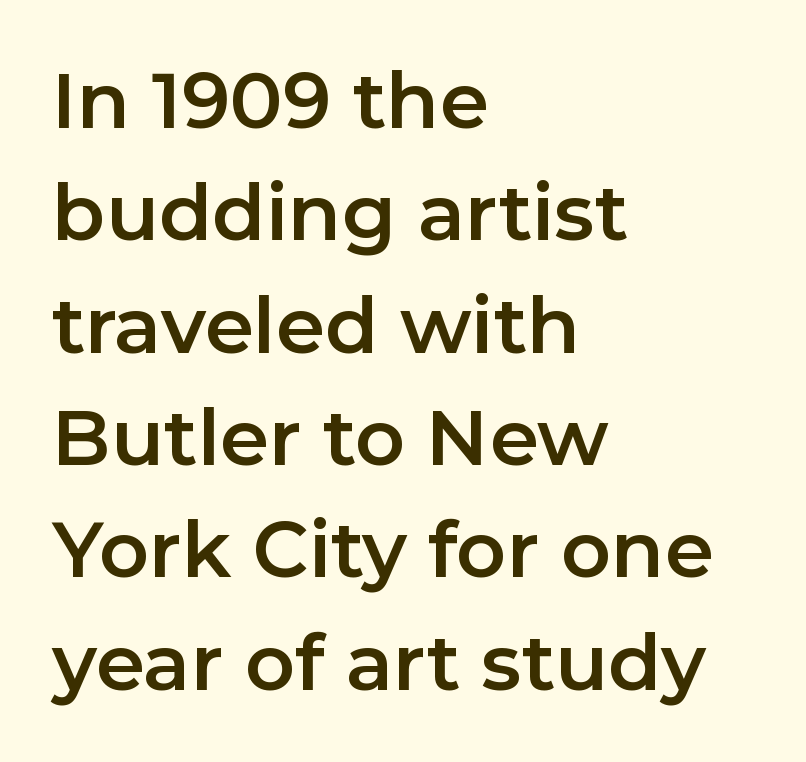
Q: Is the text italic (slanted)? A: No, it is upright.
Q: Is the typeface a serif or a sans-serif typeface? A: Sans-serif.
Q: Is the text underlined? A: No.
Q: How is the paragraph aligned? A: Left-aligned.
Q: Is the spacing between letters normal or unusually wide? A: Normal.
Q: Is the spacing between lines tight, normal or loose? A: Normal.
Q: Width (condensed, normal, or wide)? A: Normal.
Q: Stroke contrast? A: Low.
Q: x-height? A: Medium.
Q: Monospaced? A: No.
